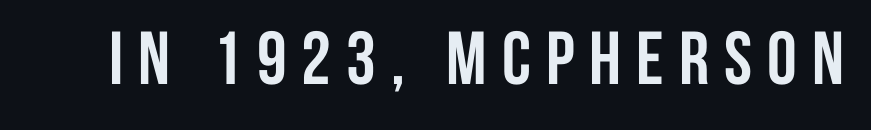
Q: Is the text bold? A: Yes.
Q: Is the text italic (slanted)? A: No, it is upright.
Q: Is the typeface a serif or a sans-serif typeface? A: Sans-serif.
Q: Is the text underlined? A: No.
Q: Is the spacing between letters normal or unusually wide? A: Unusually wide.
Q: Width (condensed, normal, or wide)? A: Condensed.
Q: Stroke contrast? A: Low.
Q: x-height? A: Large.
Q: Monospaced? A: No.
